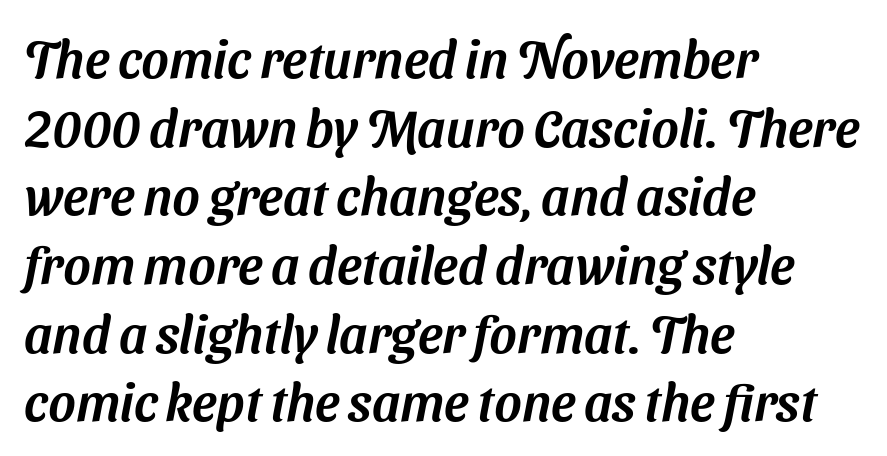
The image shows 52 px sans-serif type; set left-aligned, normal line spacing (1.32x), normal letter spacing, not underlined; medium stroke contrast and a medium x-height.
